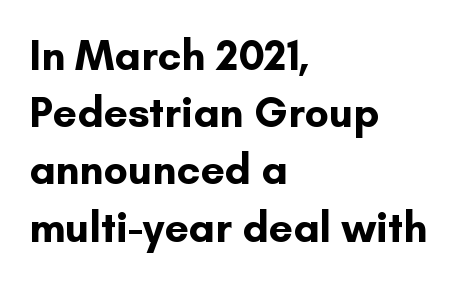
{"serif": "no", "italic": "no", "bold": "yes", "weight": "bold", "width": "normal", "stroke_contrast": "low", "x_height": "small", "monospaced": "no", "underline": "no", "align": "left", "line_spacing": "normal", "line_spacing_ratio": 1.33, "letter_spacing": "normal", "letter_spacing_em": 0.0, "glyph_px": 43}
